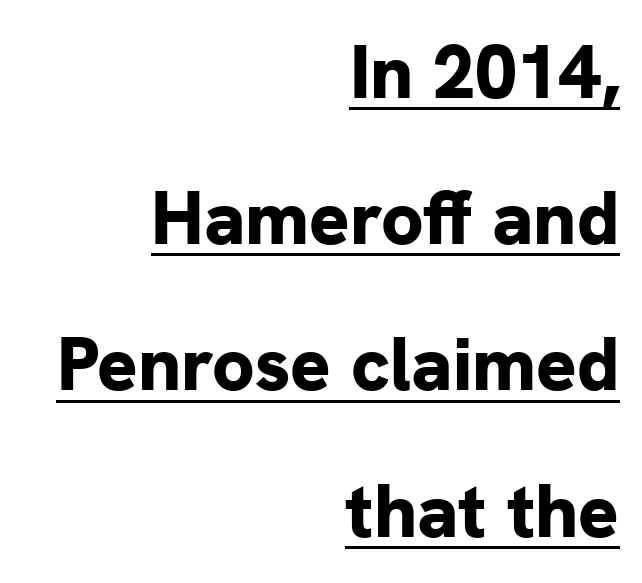
The image shows 75 px bold sans-serif type, upright; set right-aligned, loose line spacing (1.95x), normal letter spacing, underlined; low stroke contrast and a medium x-height.
